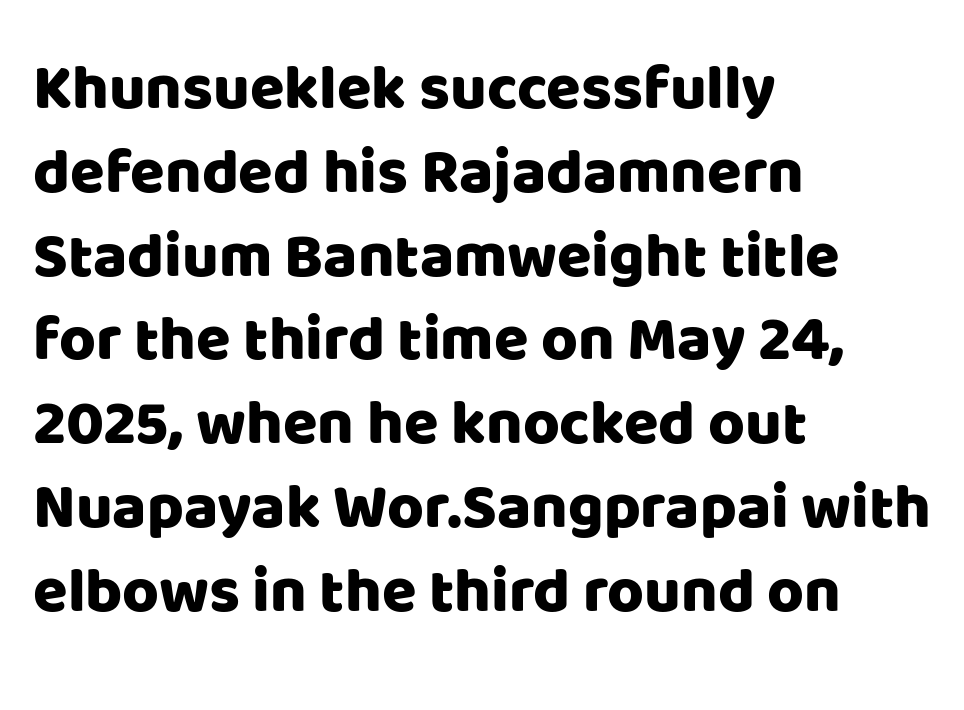
Unlike italic type, these characters show no tilt at all. Check the space under the baseline: it is left empty. Note: no serifs on the glyphs. Between one letter and the next there's only the usual sliver of space. Quick note: interline space is typical.
